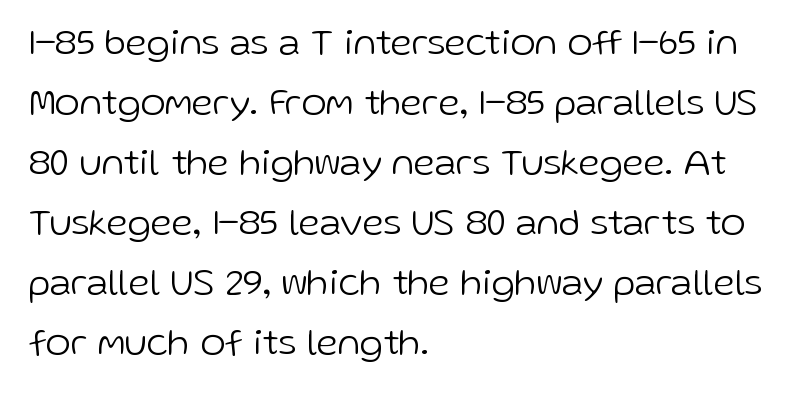
Plain, unruled lines of type. Serif or sans? Sans — the stroke terminals are bare. You could not count columns in this text — the font is proportionally spaced. The line-height multiplier appears to be the usual default.
